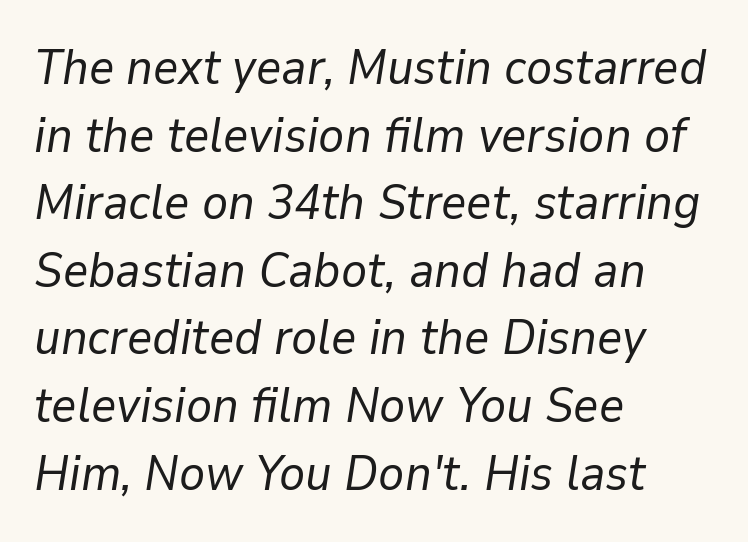
{"italic": "yes", "lean": "right", "slant_degrees": 9, "bold": "no", "weight": "regular", "width": "normal", "stroke_contrast": "low", "x_height": "medium", "monospaced": "no", "underline": "no", "align": "left", "line_spacing": "normal", "line_spacing_ratio": 1.38, "letter_spacing": "normal", "letter_spacing_em": 0.0, "glyph_px": 49}
